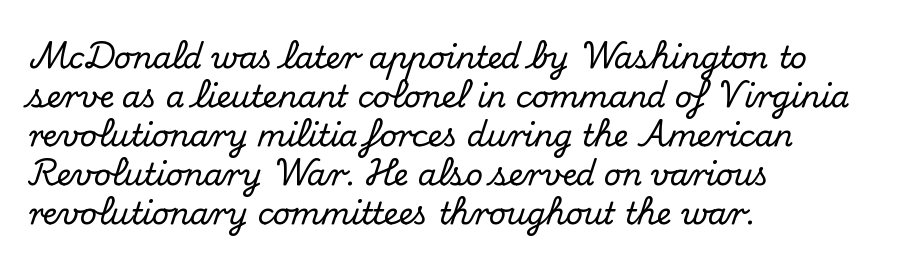
Q: Is the text italic (slanted)? A: Yes.
Q: Is the typeface a serif or a sans-serif typeface? A: Serif.
Q: Is the text underlined? A: No.
Q: How is the paragraph aligned? A: Left-aligned.
Q: Is the spacing between letters normal or unusually wide? A: Normal.
Q: Is the spacing between lines tight, normal or loose? A: Normal.
Q: Width (condensed, normal, or wide)? A: Normal.
Q: Stroke contrast? A: Medium.
Q: x-height? A: Small.
Q: Monospaced? A: No.
